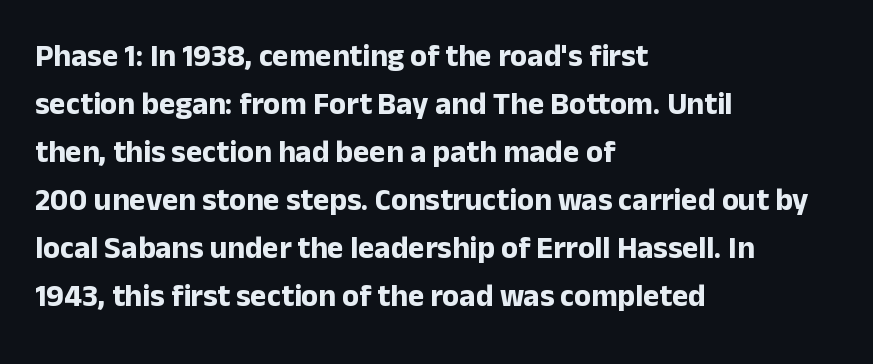
Q: Is the text bold? A: Yes.
Q: Is the text italic (slanted)? A: No, it is upright.
Q: Is the typeface a serif or a sans-serif typeface? A: Sans-serif.
Q: Is the text underlined? A: No.
Q: How is the paragraph aligned? A: Left-aligned.
Q: Is the spacing between letters normal or unusually wide? A: Normal.
Q: Is the spacing between lines tight, normal or loose? A: Normal.
Q: Width (condensed, normal, or wide)? A: Normal.
Q: Stroke contrast? A: Low.
Q: x-height? A: Medium.
Q: Monospaced? A: No.
